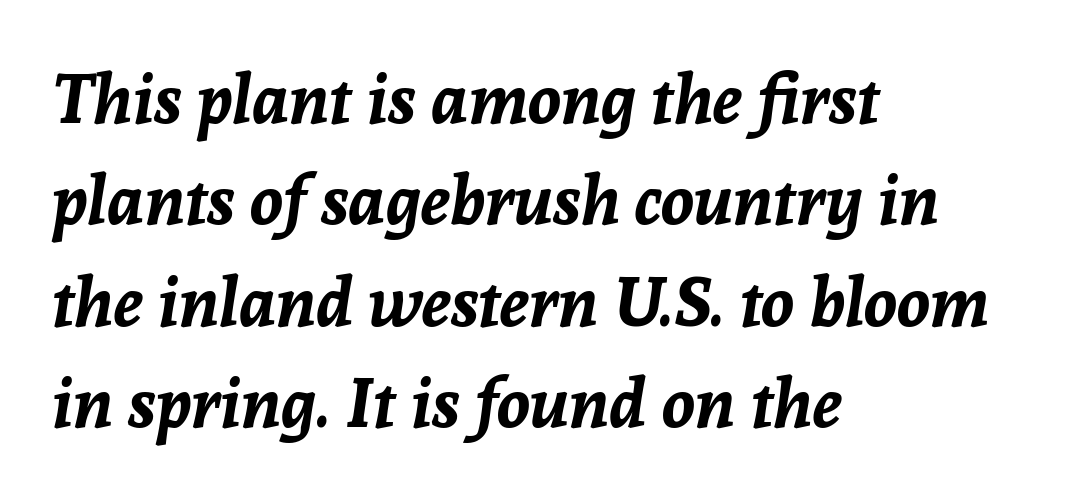
{"italic": "yes", "lean": "right", "slant_degrees": 8, "bold": "yes", "weight": "bold", "width": "normal", "stroke_contrast": "low", "x_height": "medium", "monospaced": "no", "underline": "no", "align": "left", "line_spacing": "normal", "line_spacing_ratio": 1.49, "letter_spacing": "normal", "letter_spacing_em": 0.0, "glyph_px": 68}
